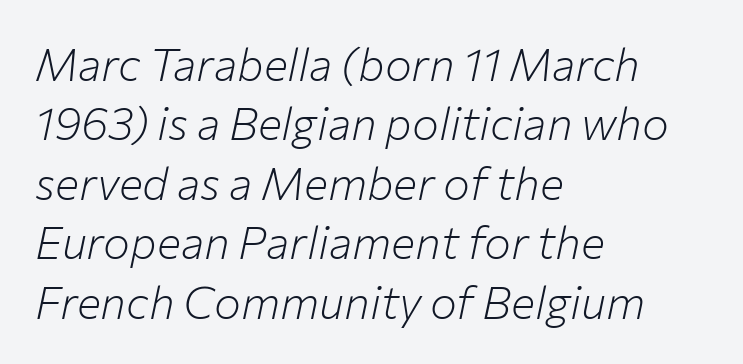
Q: Is the text bold? A: No.
Q: Is the text italic (slanted)? A: Yes, it leans right by about 12 degrees.
Q: Is the text underlined? A: No.
Q: How is the paragraph aligned? A: Left-aligned.
Q: Is the spacing between letters normal or unusually wide? A: Normal.
Q: Is the spacing between lines tight, normal or loose? A: Normal.
Q: Width (condensed, normal, or wide)? A: Normal.
Q: Stroke contrast? A: Low.
Q: x-height? A: Medium.
Q: Monospaced? A: No.
